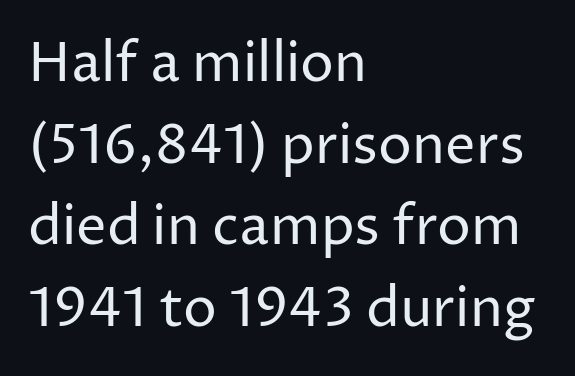
The image shows 54 px regular-weight sans-serif type, upright; set left-aligned, normal line spacing (1.51x), normal letter spacing, not underlined; low stroke contrast and a medium x-height.
